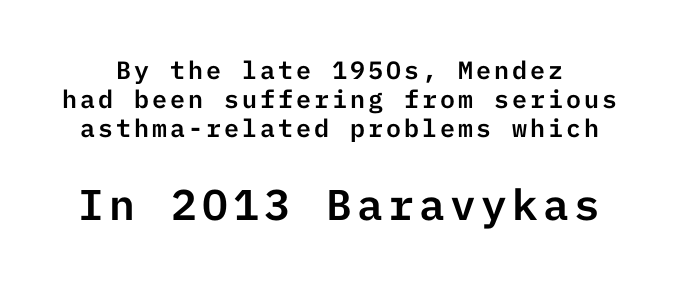
Q: Is the text italic (slanted)? A: No, it is upright.
Q: Is the typeface a serif or a sans-serif typeface? A: Sans-serif.
Q: Is the text underlined? A: No.
Q: Which block of text is set in a larger size, the first (top) or the second (bottom)? A: The second (bottom) one.
Q: Width (condensed, normal, or wide)? A: Normal.
Q: Stroke contrast? A: Low.
Q: x-height? A: Medium.
